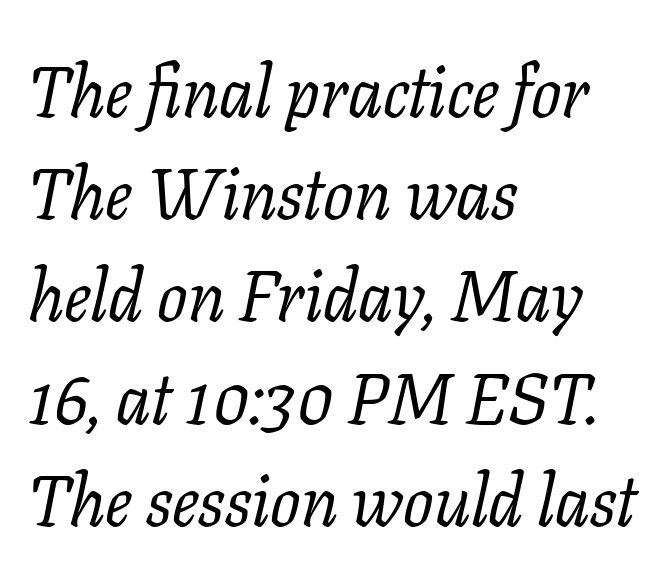
The image shows 71 px regular-weight serif type, italic (leaning right); set left-aligned, normal line spacing (1.44x), normal letter spacing, not underlined; low stroke contrast and a medium x-height.
